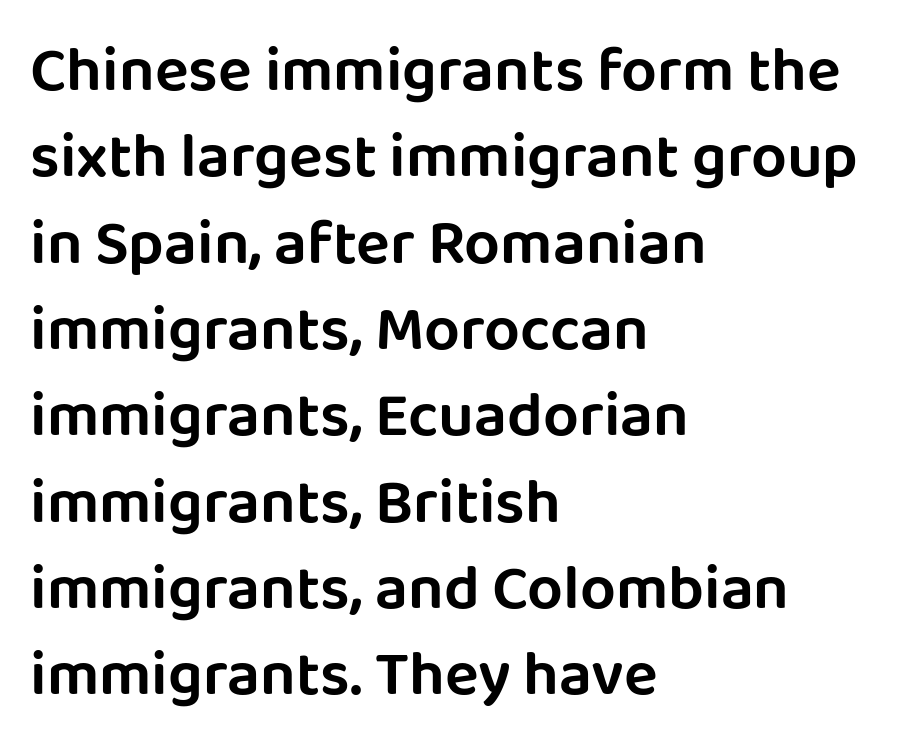
Q: Is the text italic (slanted)? A: No, it is upright.
Q: Is the typeface a serif or a sans-serif typeface? A: Sans-serif.
Q: Is the text underlined? A: No.
Q: How is the paragraph aligned? A: Left-aligned.
Q: Is the spacing between letters normal or unusually wide? A: Normal.
Q: Is the spacing between lines tight, normal or loose? A: Normal.
Q: Width (condensed, normal, or wide)? A: Normal.
Q: Stroke contrast? A: Low.
Q: x-height? A: Large.
Q: Monospaced? A: No.
